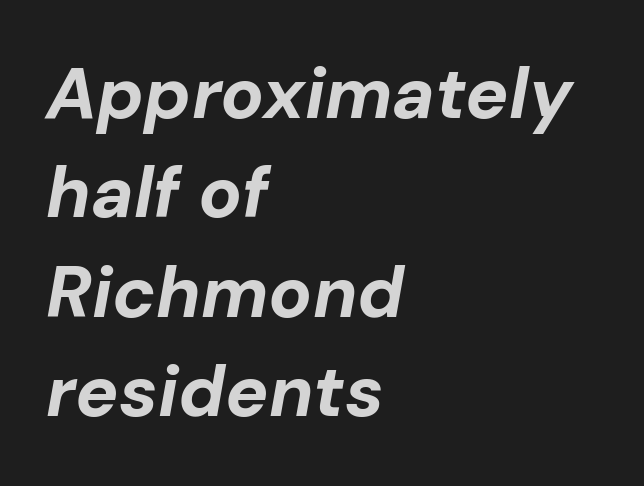
Strong, thick strokes mark this as bold type. The passage shown stacks its lines at a standard gap. Letters rest on an invisible, unmarked baseline. The text block is weighted toward the left margin, trailing off unevenly rightward.
